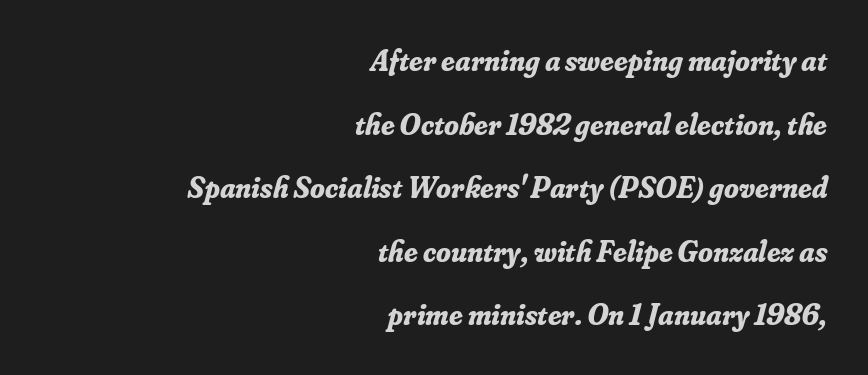
Is this a sans? No — the strokes have serifs. The face used here is proportionally spaced, like ordinary book or web type. The rag falls on the left side of this text block. This sample trades compactness for vertical openness between lines.
